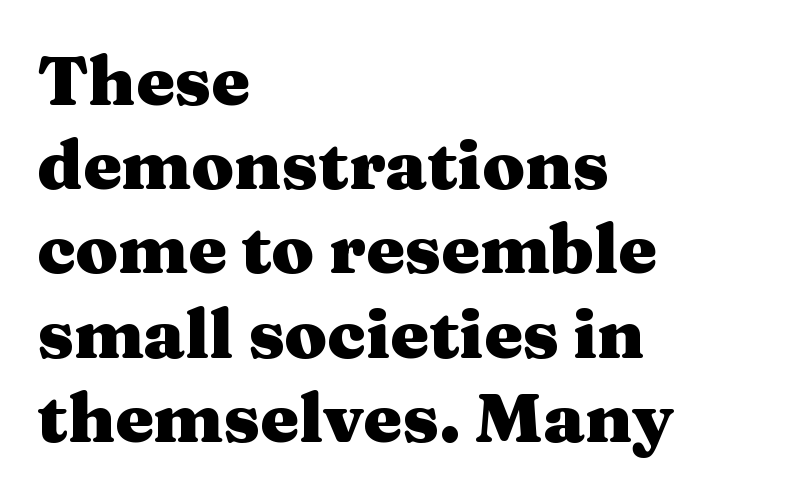
Q: Is the text bold? A: Yes.
Q: Is the text italic (slanted)? A: No, it is upright.
Q: Is the typeface a serif or a sans-serif typeface? A: Serif.
Q: Is the text underlined? A: No.
Q: How is the paragraph aligned? A: Left-aligned.
Q: Is the spacing between letters normal or unusually wide? A: Normal.
Q: Width (condensed, normal, or wide)? A: Wide.
Q: Stroke contrast? A: Medium.
Q: x-height? A: Medium.
Q: Monospaced? A: No.
